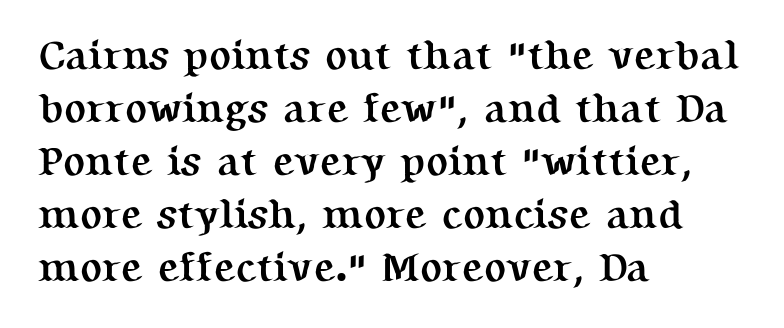
Q: Is the text bold? A: Yes.
Q: Is the text italic (slanted)? A: No, it is upright.
Q: Is the typeface a serif or a sans-serif typeface? A: Serif.
Q: Is the text underlined? A: No.
Q: How is the paragraph aligned? A: Left-aligned.
Q: Is the spacing between letters normal or unusually wide? A: Normal.
Q: Is the spacing between lines tight, normal or loose? A: Normal.
Q: Width (condensed, normal, or wide)? A: Normal.
Q: Stroke contrast? A: Medium.
Q: x-height? A: Medium.
Q: Monospaced? A: No.
